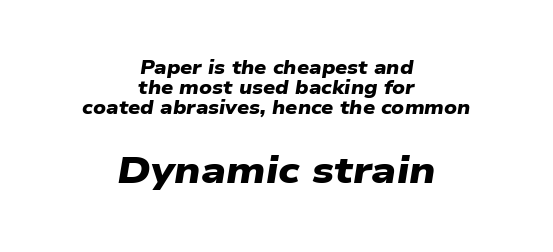
The area under the type is left untouched. This sample has the flowing, uneven cadence of proportional lettering. You could call the tracking neutral — neither tight nor loose. The rendering positions every line midway between the sides.
